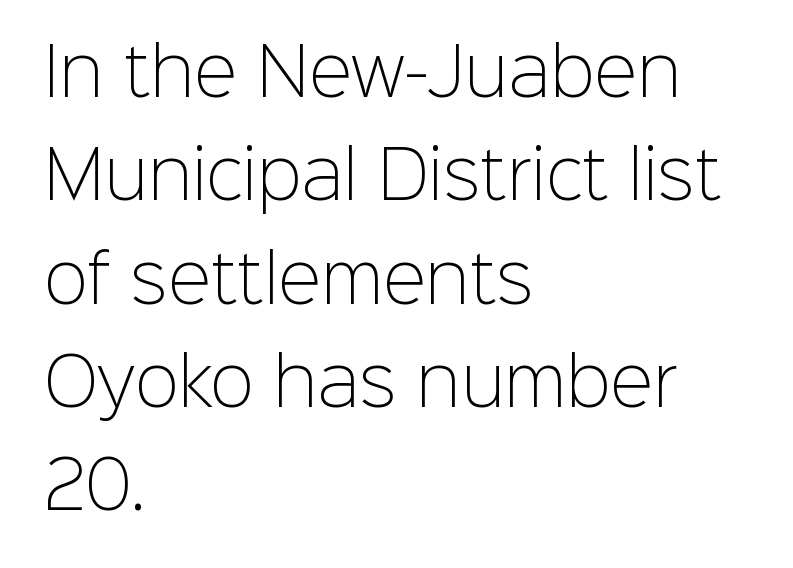
{"serif": "no", "italic": "no", "bold": "no", "weight": "light", "width": "normal", "stroke_contrast": "low", "x_height": "medium", "monospaced": "no", "underline": "no", "align": "left", "line_spacing": "normal", "line_spacing_ratio": 1.59, "letter_spacing": "normal", "letter_spacing_em": 0.0, "glyph_px": 65}
